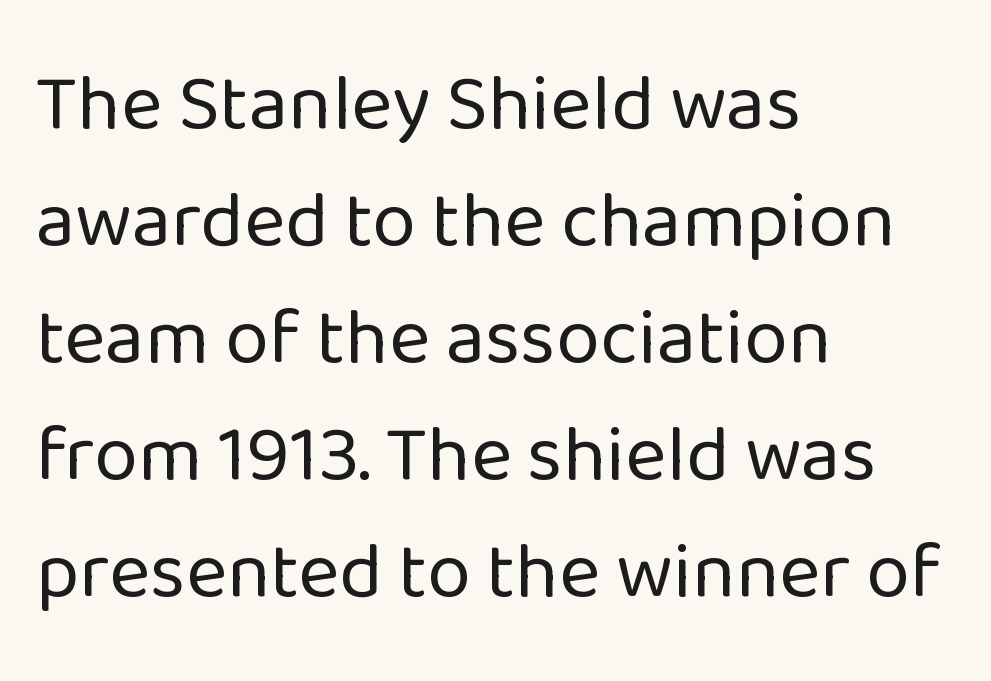
The image shows 79 px regular-weight sans-serif type, upright; set left-aligned, normal line spacing (1.48x), normal letter spacing, not underlined; low stroke contrast and a medium x-height.
